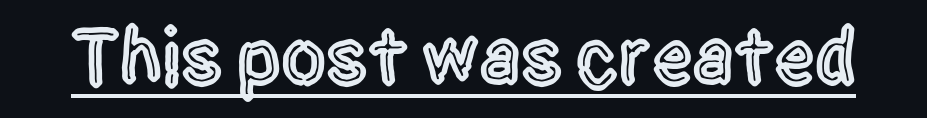
Q: Is the text italic (slanted)? A: No, it is upright.
Q: Is the typeface a serif or a sans-serif typeface? A: Sans-serif.
Q: Is the text underlined? A: Yes.
Q: Is the spacing between letters normal or unusually wide? A: Normal.
Q: Width (condensed, normal, or wide)? A: Condensed.
Q: x-height? A: Large.
Q: Monospaced? A: No.
